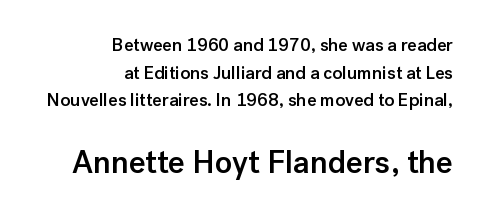
Nope, no serifs anywhere on these letters. Students, note that the glyphs here touch the page at normal intervals. Plain, unruled lines of type. Which of the two is more prominent by size? The second, at the bottom. This sample uses an upright cut, with every glyph sitting square on the baseline.
